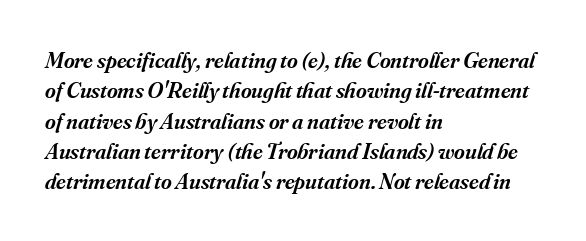
Q: Is the text bold? A: Semi-bold.
Q: Is the text italic (slanted)? A: Yes, it leans right by about 16 degrees.
Q: Is the text underlined? A: No.
Q: How is the paragraph aligned? A: Left-aligned.
Q: Is the spacing between letters normal or unusually wide? A: Normal.
Q: Is the spacing between lines tight, normal or loose? A: Normal.
